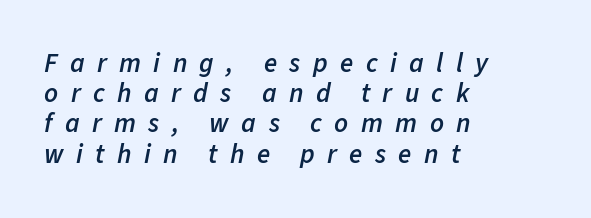
{"italic": "yes", "lean": "right", "slant_degrees": 11, "bold": "semi", "underline": "no", "align": "left", "line_spacing": "tight", "line_spacing_ratio": 1.12, "letter_spacing": "wide", "letter_spacing_em": 0.46, "glyph_px": 27}
